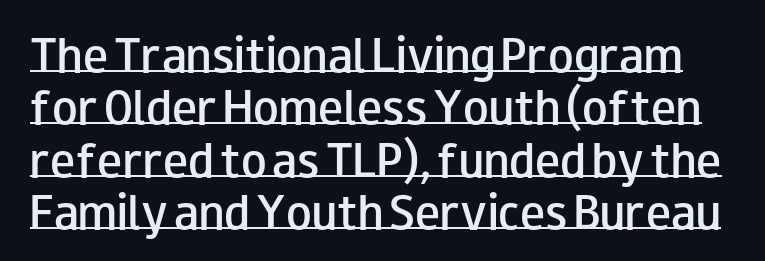
{"serif": "no", "italic": "no", "bold": "semi", "weight": "semibold", "width": "wide", "stroke_contrast": "low", "x_height": "small", "monospaced": "no", "underline": "yes", "line_spacing": "normal", "line_spacing_ratio": 1.25, "letter_spacing": "normal", "letter_spacing_em": 0.0, "glyph_px": 42}
